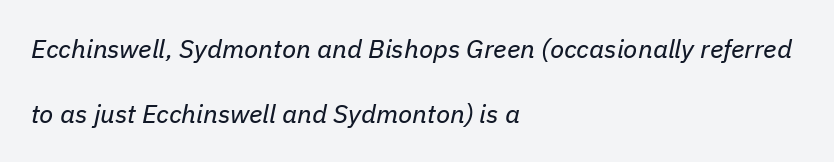
{"italic": "yes", "lean": "right", "slant_degrees": 11, "bold": "no", "underline": "no", "align": "left", "line_spacing": "loose", "line_spacing_ratio": 2.49, "letter_spacing": "normal", "letter_spacing_em": 0.0, "glyph_px": 26}
